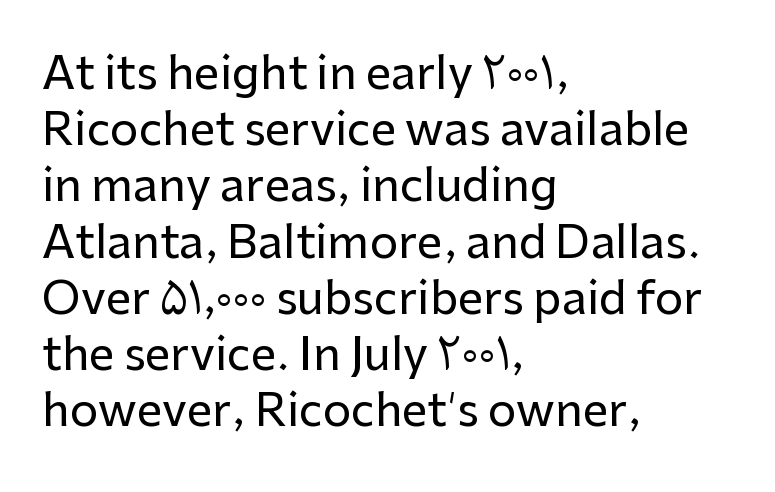
Regarding leading, the lines here are spaced in the standard way. The rendering uses natural spacing where letterforms have individual widths. Where is the straight margin? On the left. Look at the bottom of the vertical strokes: they stop flat, with no serifs. The passage shown has conventional tracking throughout.
